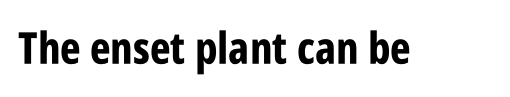
{"serif": "no", "italic": "no", "bold": "yes", "weight": "bold", "width": "condensed", "stroke_contrast": "low", "x_height": "large", "monospaced": "no", "underline": "no", "letter_spacing": "normal", "letter_spacing_em": 0.0, "glyph_px": 44}
